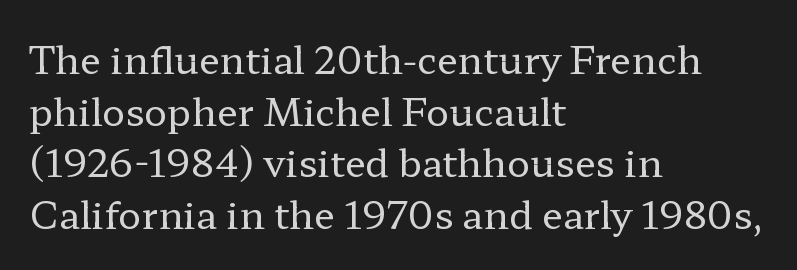
Q: Is the text bold? A: No.
Q: Is the text italic (slanted)? A: No, it is upright.
Q: Is the typeface a serif or a sans-serif typeface? A: Serif.
Q: Is the text underlined? A: No.
Q: How is the paragraph aligned? A: Left-aligned.
Q: Is the spacing between letters normal or unusually wide? A: Normal.
Q: Is the spacing between lines tight, normal or loose? A: Normal.
Q: Width (condensed, normal, or wide)? A: Wide.
Q: Stroke contrast? A: Low.
Q: x-height? A: Medium.
Q: Monospaced? A: No.
